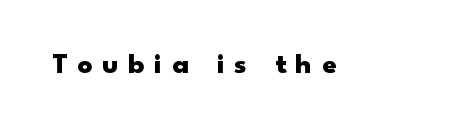
Q: Is the text bold? A: Yes.
Q: Is the text italic (slanted)? A: No, it is upright.
Q: Is the typeface a serif or a sans-serif typeface? A: Sans-serif.
Q: Is the text underlined? A: No.
Q: Is the spacing between letters normal or unusually wide? A: Unusually wide.
Q: Width (condensed, normal, or wide)? A: Wide.
Q: Stroke contrast? A: Low.
Q: x-height? A: Small.
Q: Monospaced? A: No.
